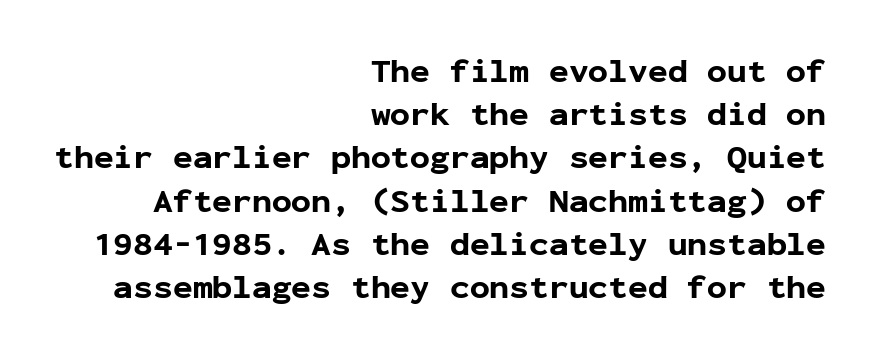
Letterform terminals end flat and unadorned throughout the passage. The type sits square on the baseline with zero lean. A clean baseline with only descenders dipping below it. The face used here is monospaced, like something from a code editor. Every letter is thick-stroked: bold, no question.
